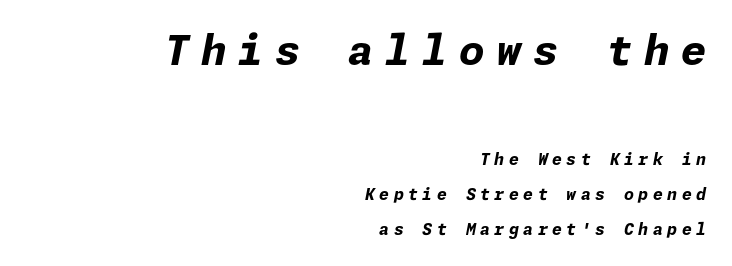
The image shows 41 px bold type, italic (leaning right); set right-aligned, loose line spacing (2.2x), unusually wide letter spacing (+0.28 em), not underlined; the first (top) block is 2.56x larger; low stroke contrast and a medium x-height.
